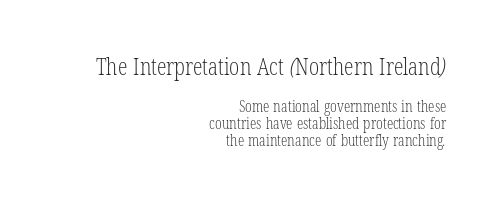
The image shows 24 px text type; set right-aligned, tight line spacing (1.06x), normal letter spacing, not underlined; the first (top) block is 1.5x larger.
